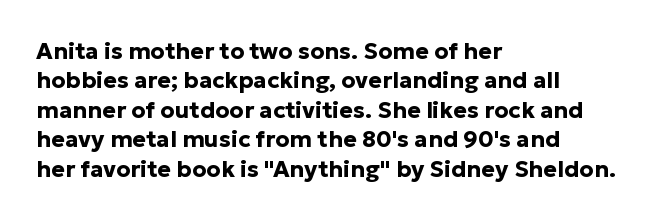
{"italic": "no", "bold": "yes", "underline": "no", "align": "left", "line_spacing": "normal", "line_spacing_ratio": 1.28, "letter_spacing": "normal", "letter_spacing_em": 0.0, "glyph_px": 23}
